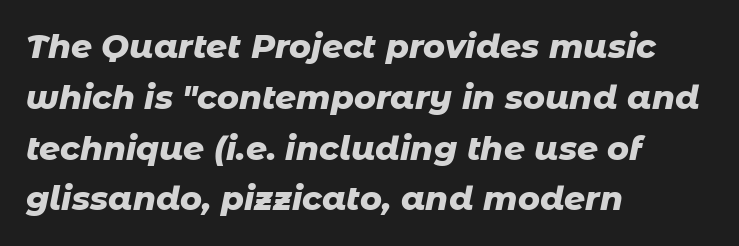
Q: Is the text bold? A: Yes.
Q: Is the text italic (slanted)? A: Yes, it leans right by about 11 degrees.
Q: Is the text underlined? A: No.
Q: How is the paragraph aligned? A: Left-aligned.
Q: Is the spacing between letters normal or unusually wide? A: Normal.
Q: Is the spacing between lines tight, normal or loose? A: Normal.
Q: Width (condensed, normal, or wide)? A: Normal.
Q: Stroke contrast? A: Low.
Q: x-height? A: Medium.
Q: Monospaced? A: No.
